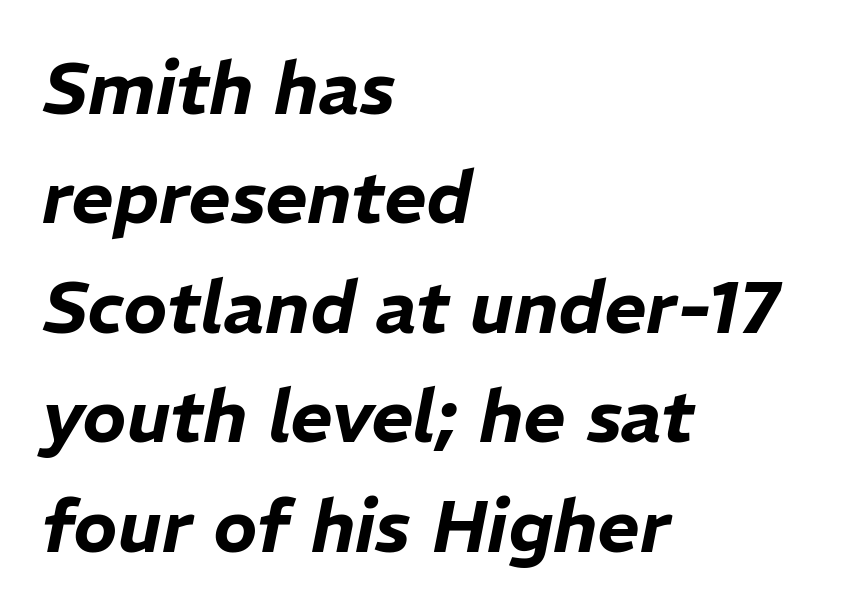
The image shows 73 px text type, italic (leaning right); set left-aligned, normal line spacing (1.5x), normal letter spacing, not underlined; low stroke contrast and a medium x-height.
